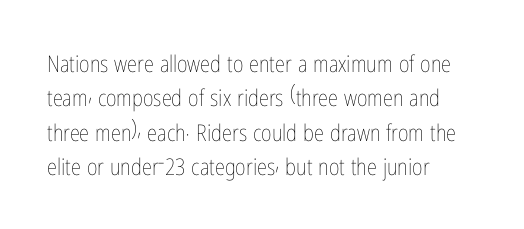
{"italic": "no", "bold": "no", "underline": "no", "align": "left", "line_spacing": "normal", "line_spacing_ratio": 1.49, "letter_spacing": "normal", "letter_spacing_em": 0.0, "glyph_px": 23}
